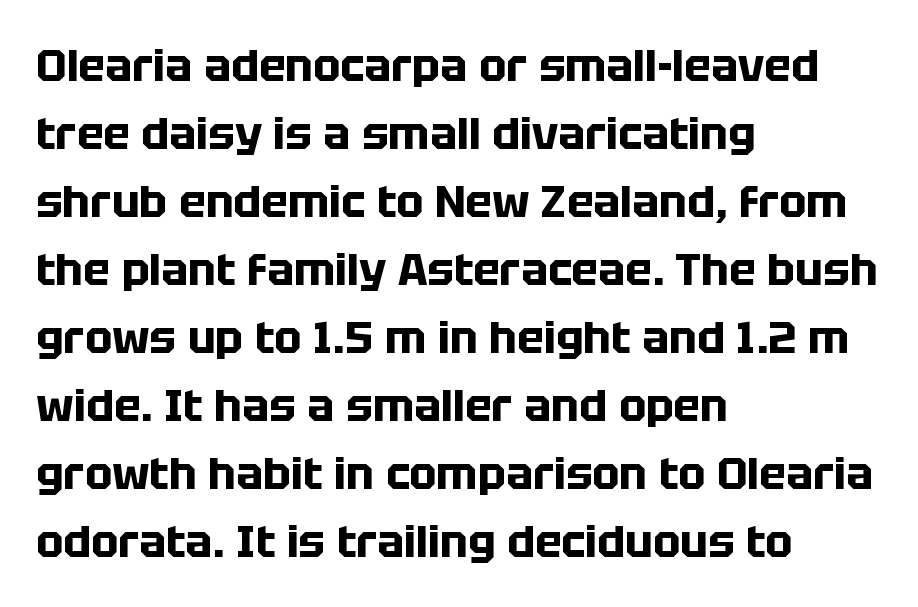
Q: Is the text bold? A: Yes.
Q: Is the text italic (slanted)? A: No, it is upright.
Q: Is the typeface a serif or a sans-serif typeface? A: Sans-serif.
Q: Is the text underlined? A: No.
Q: How is the paragraph aligned? A: Left-aligned.
Q: Is the spacing between letters normal or unusually wide? A: Normal.
Q: Is the spacing between lines tight, normal or loose? A: Normal.
Q: Width (condensed, normal, or wide)? A: Normal.
Q: Stroke contrast? A: Low.
Q: x-height? A: Large.
Q: Monospaced? A: No.
